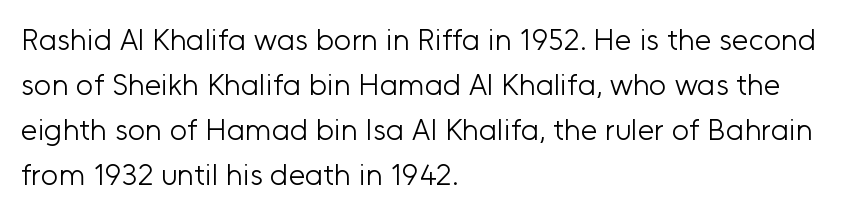
The image shows 30 px light sans-serif type, upright; set left-aligned, normal line spacing (1.5x), normal letter spacing, not underlined; low stroke contrast and a medium x-height.
